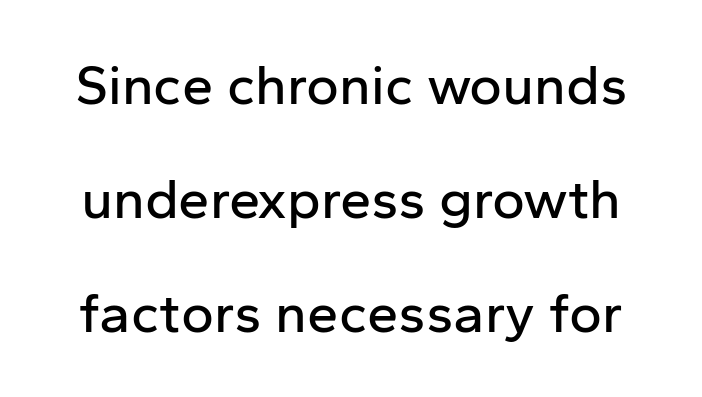
Do the characters align in a grid? No, the font is proportional. The face used here is rendered with its standard letterfit. The lines are spread far apart with generous leading. This rendering features lettering with no underline.
